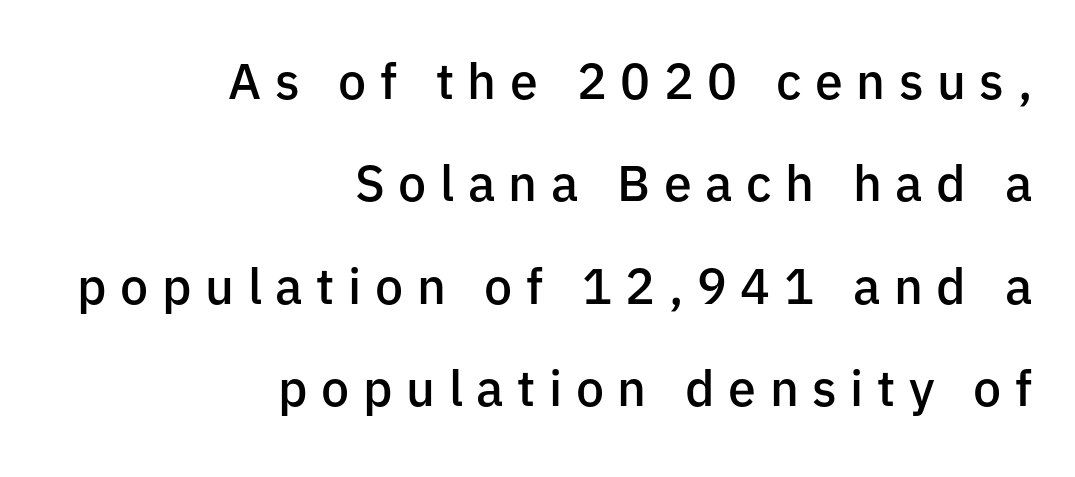
Q: Is the text bold? A: Semi-bold.
Q: Is the text italic (slanted)? A: No, it is upright.
Q: Is the typeface a serif or a sans-serif typeface? A: Sans-serif.
Q: Is the text underlined? A: No.
Q: How is the paragraph aligned? A: Right-aligned.
Q: Is the spacing between letters normal or unusually wide? A: Unusually wide.
Q: Is the spacing between lines tight, normal or loose? A: Loose.
Q: Width (condensed, normal, or wide)? A: Normal.
Q: Stroke contrast? A: Low.
Q: x-height? A: Medium.
Q: Monospaced? A: No.
